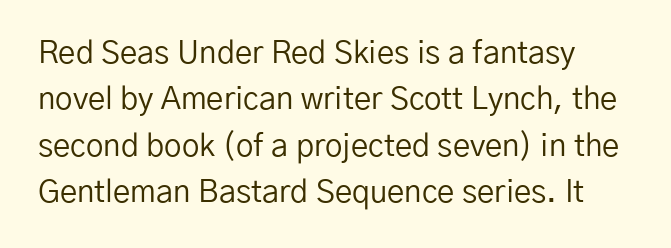
The image shows 31 px regular-weight sans-serif type, upright; set normal line spacing (1.5x), normal letter spacing, not underlined; low stroke contrast and a medium x-height.
